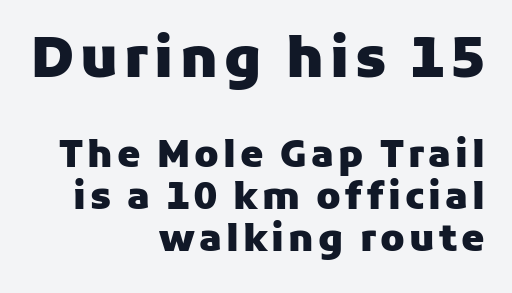
{"serif": "no", "italic": "no", "bold": "yes", "weight": "heavy", "width": "normal", "stroke_contrast": "low", "x_height": "medium", "monospaced": "no", "underline": "no", "align": "right", "line_spacing": "tight", "line_spacing_ratio": 1.13, "larger_block": "first", "size_ratio": 1.49, "glyph_px": 55}
